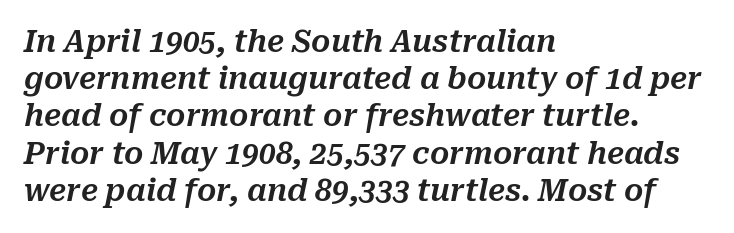
Q: Is the text italic (slanted)? A: Yes, it leans right by about 10 degrees.
Q: Is the text underlined? A: No.
Q: How is the paragraph aligned? A: Left-aligned.
Q: Is the spacing between letters normal or unusually wide? A: Normal.
Q: Width (condensed, normal, or wide)? A: Normal.
Q: Stroke contrast? A: Medium.
Q: x-height? A: Medium.
Q: Monospaced? A: No.
